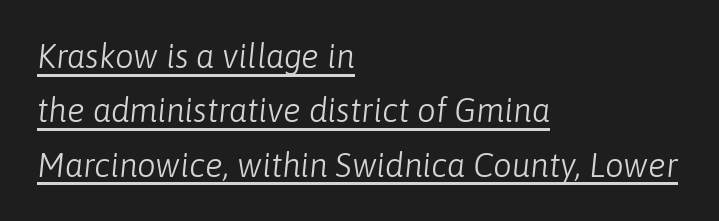
{"italic": "yes", "lean": "right", "slant_degrees": 6, "bold": "no", "weight": "light", "width": "normal", "stroke_contrast": "low", "x_height": "medium", "monospaced": "no", "underline": "yes", "align": "left", "line_spacing": "normal", "line_spacing_ratio": 1.65, "letter_spacing": "normal", "letter_spacing_em": 0.0, "glyph_px": 33}
